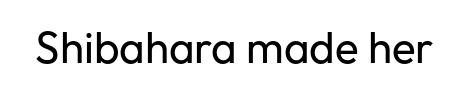
{"serif": "no", "italic": "no", "bold": "no", "weight": "regular", "width": "normal", "stroke_contrast": "low", "x_height": "medium", "monospaced": "no", "underline": "no", "letter_spacing": "normal", "letter_spacing_em": 0.0, "glyph_px": 44}
